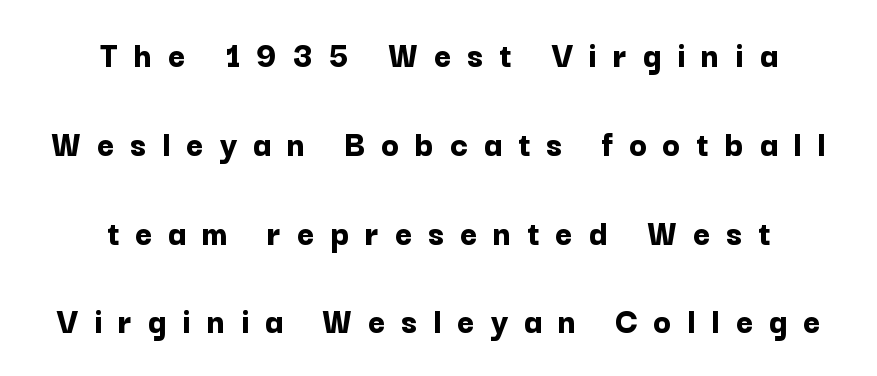
{"serif": "no", "italic": "no", "bold": "yes", "weight": "bold", "width": "normal", "stroke_contrast": "low", "x_height": "medium", "monospaced": "no", "underline": "no", "align": "center", "line_spacing": "loose", "line_spacing_ratio": 2.4, "letter_spacing": "wide", "letter_spacing_em": 0.43, "glyph_px": 37}
